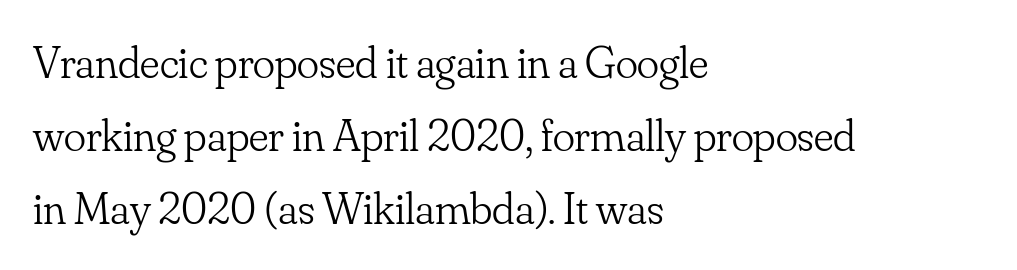
Q: Is the text bold? A: No.
Q: Is the text italic (slanted)? A: No, it is upright.
Q: Is the typeface a serif or a sans-serif typeface? A: Serif.
Q: Is the text underlined? A: No.
Q: How is the paragraph aligned? A: Left-aligned.
Q: Is the spacing between letters normal or unusually wide? A: Normal.
Q: Is the spacing between lines tight, normal or loose? A: Normal.
Q: Width (condensed, normal, or wide)? A: Normal.
Q: Stroke contrast? A: Low.
Q: x-height? A: Small.
Q: Monospaced? A: No.
